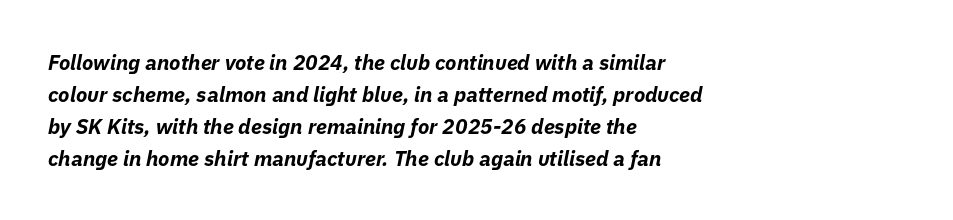
{"italic": "yes", "lean": "right", "slant_degrees": 11, "bold": "yes", "underline": "no", "align": "left", "line_spacing": "normal", "line_spacing_ratio": 1.52, "letter_spacing": "normal", "letter_spacing_em": 0.0, "glyph_px": 21}
